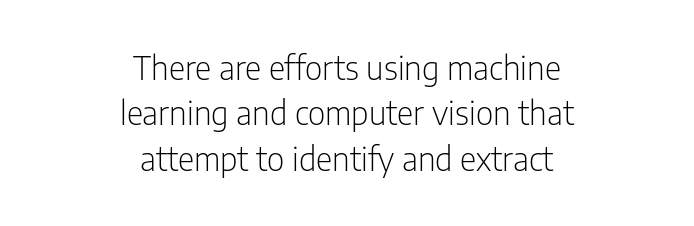
The image shows 32 px light, condensed sans-serif type, upright; set centered, normal line spacing (1.42x), normal letter spacing, not underlined; low stroke contrast and a medium x-height.
